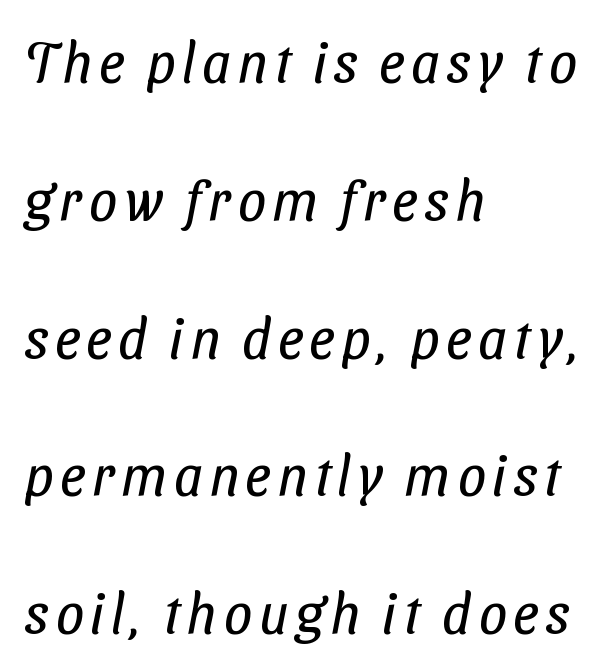
The text block is weighted toward the left margin, trailing off unevenly rightward. The passage shown stacks its lines with a broad gap. Letters rest on an invisible, unmarked baseline. The characters display no serif detailing; their extremities are plain.
